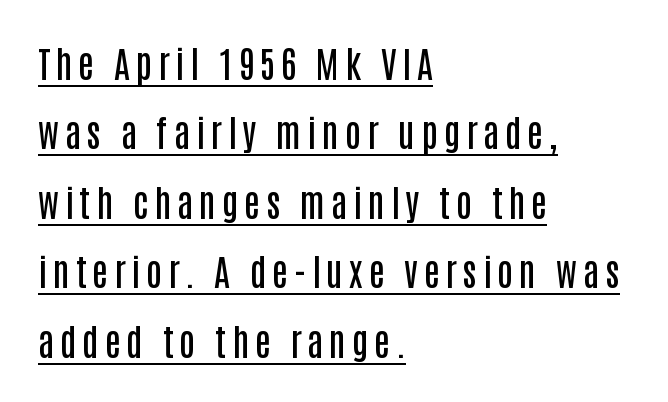
{"serif": "no", "italic": "no", "bold": "semi", "weight": "semibold", "width": "condensed", "stroke_contrast": "low", "x_height": "large", "monospaced": "no", "underline": "yes", "align": "left", "line_spacing": "loose", "line_spacing_ratio": 1.93, "glyph_px": 36}
